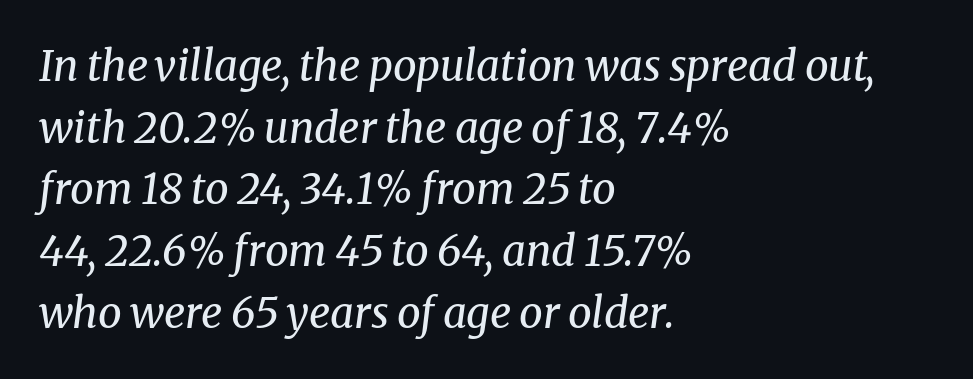
The text was rendered using a seriffed face with decorative stroke endings. Quick note: underline off. One glance says typical: line gaps are just what's usual. Looking at the ascenders, they clearly lean.
